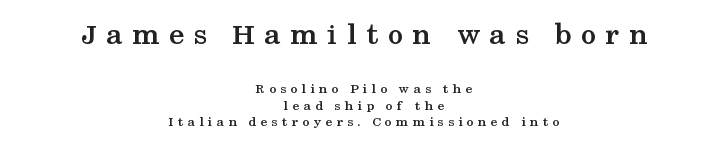
{"serif": "yes", "italic": "no", "bold": "yes", "weight": "semibold", "width": "wide", "stroke_contrast": "medium", "x_height": "medium", "monospaced": "no", "underline": "no", "align": "center", "line_spacing_ratio": 1.18, "letter_spacing": "wide", "letter_spacing_em": 0.3, "larger_block": "first", "size_ratio": 2.21, "glyph_px": 31}
